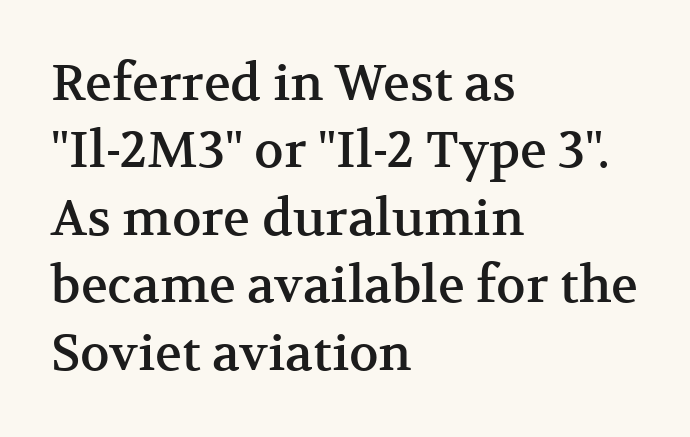
Q: Is the text italic (slanted)? A: No, it is upright.
Q: Is the typeface a serif or a sans-serif typeface? A: Serif.
Q: Is the text underlined? A: No.
Q: How is the paragraph aligned? A: Left-aligned.
Q: Is the spacing between letters normal or unusually wide? A: Normal.
Q: Is the spacing between lines tight, normal or loose? A: Normal.
Q: Width (condensed, normal, or wide)? A: Normal.
Q: Stroke contrast? A: Medium.
Q: x-height? A: Medium.
Q: Monospaced? A: No.
